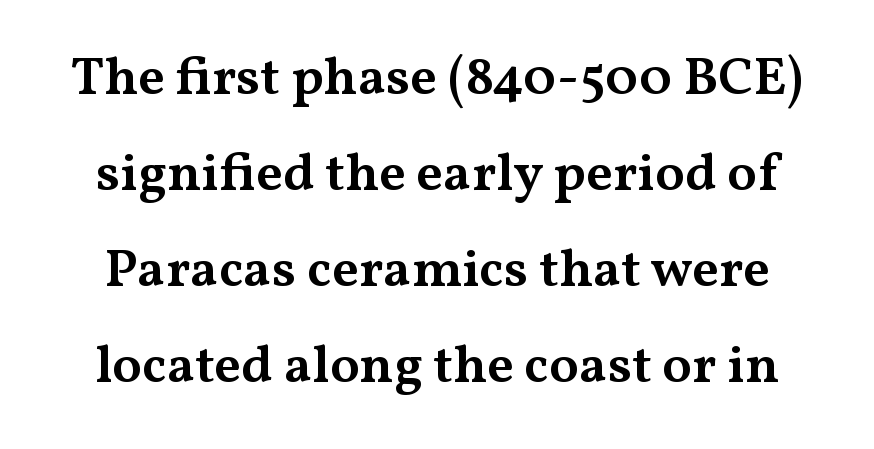
Decoration check: the copy has no underline. Tracking here is standard; glyphs follow each other at the usual distance. Each letter's strokes conclude with small projecting serifs. The font is running at a semibold setting, under full bold. Is this a fixed-width face? No — the glyphs have proportional, varying widths.
